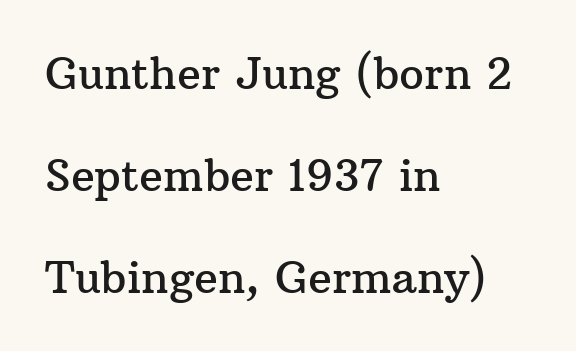
{"serif": "yes", "italic": "no", "width": "normal", "stroke_contrast": "medium", "x_height": "medium", "monospaced": "no", "underline": "no", "align": "left", "line_spacing": "loose", "line_spacing_ratio": 2.32, "letter_spacing": "normal", "letter_spacing_em": 0.0, "glyph_px": 44}
